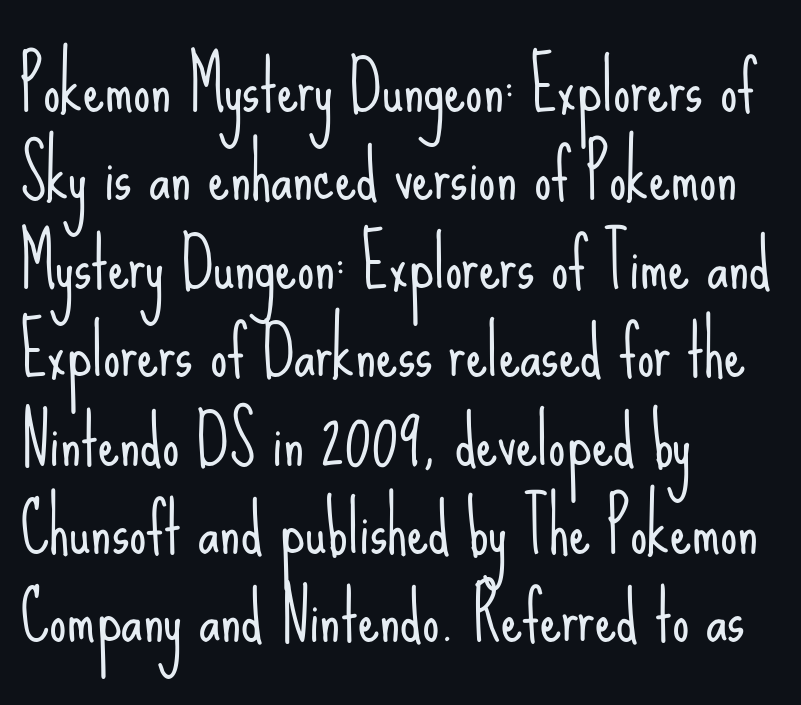
{"serif": "no", "italic": "no", "bold": "no", "weight": "light", "width": "condensed", "stroke_contrast": "low", "x_height": "small", "monospaced": "no", "underline": "no", "align": "left", "line_spacing": "normal", "line_spacing_ratio": 1.3, "letter_spacing": "normal", "letter_spacing_em": 0.0, "glyph_px": 68}
